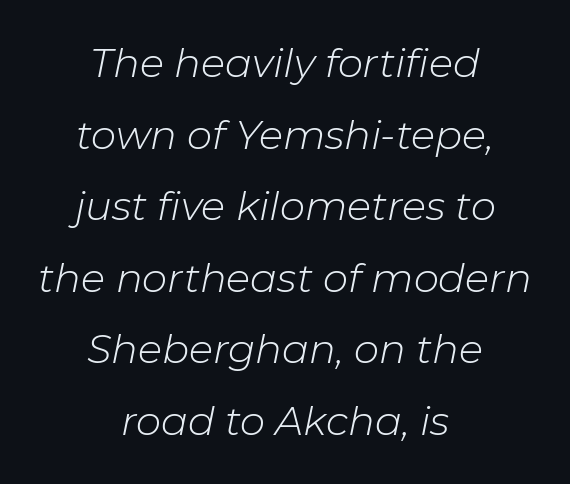
{"italic": "yes", "lean": "right", "slant_degrees": 11, "bold": "no", "weight": "light", "width": "normal", "stroke_contrast": "low", "x_height": "medium", "monospaced": "no", "underline": "no", "align": "center", "line_spacing_ratio": 1.79, "letter_spacing": "normal", "letter_spacing_em": 0.0, "glyph_px": 40}
